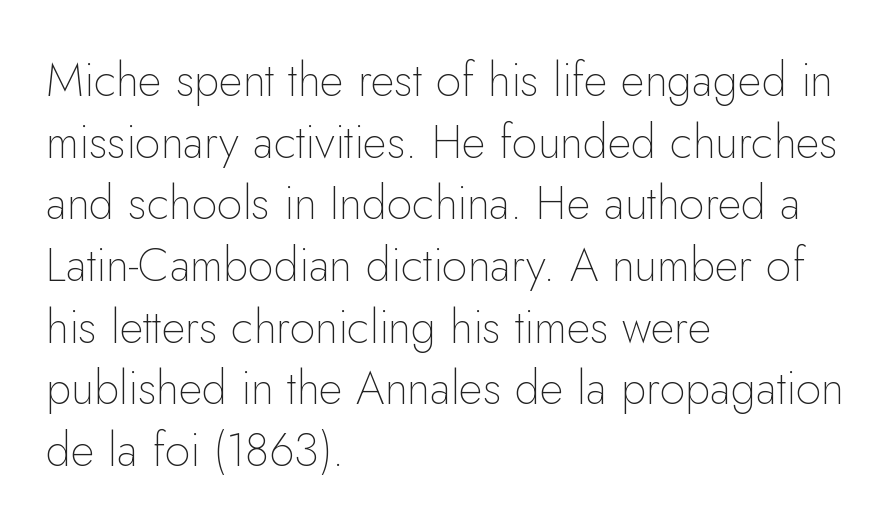
Q: Is the text bold? A: No.
Q: Is the text italic (slanted)? A: No, it is upright.
Q: Is the typeface a serif or a sans-serif typeface? A: Sans-serif.
Q: Is the text underlined? A: No.
Q: How is the paragraph aligned? A: Left-aligned.
Q: Is the spacing between letters normal or unusually wide? A: Normal.
Q: Is the spacing between lines tight, normal or loose? A: Normal.
Q: Width (condensed, normal, or wide)? A: Normal.
Q: Stroke contrast? A: Low.
Q: x-height? A: Small.
Q: Monospaced? A: No.
